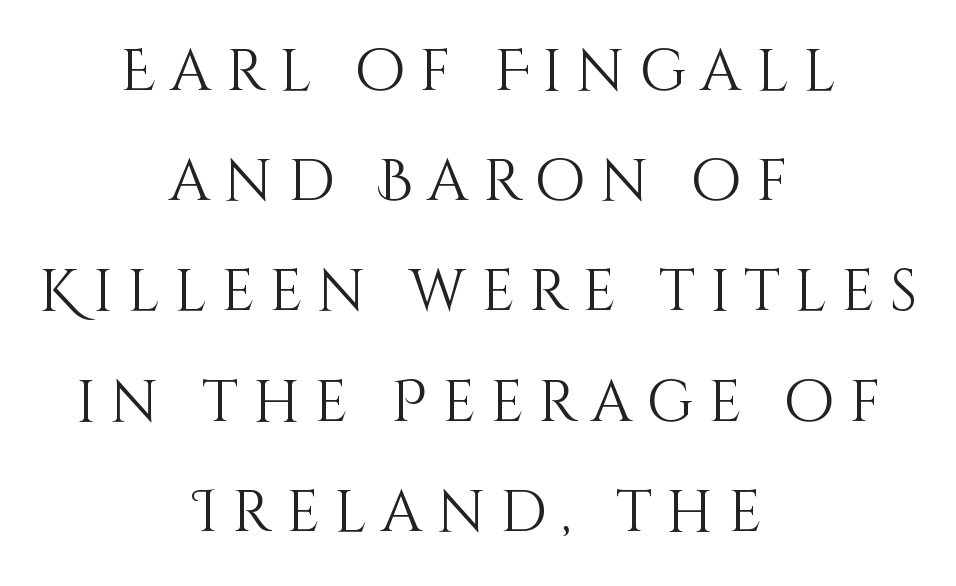
The image shows 58 px light type, upright; set centered, loose line spacing (1.9x), unusually wide letter spacing (+0.25 em), not underlined; medium stroke contrast and a large x-height.
